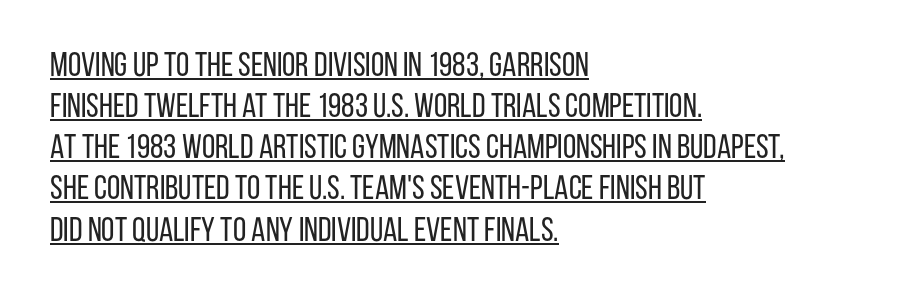
{"serif": "no", "italic": "no", "bold": "no", "weight": "regular", "width": "condensed", "stroke_contrast": "low", "x_height": "large", "monospaced": "no", "underline": "yes", "align": "left", "line_spacing_ratio": 1.21, "letter_spacing": "normal", "letter_spacing_em": 0.0, "glyph_px": 34}
